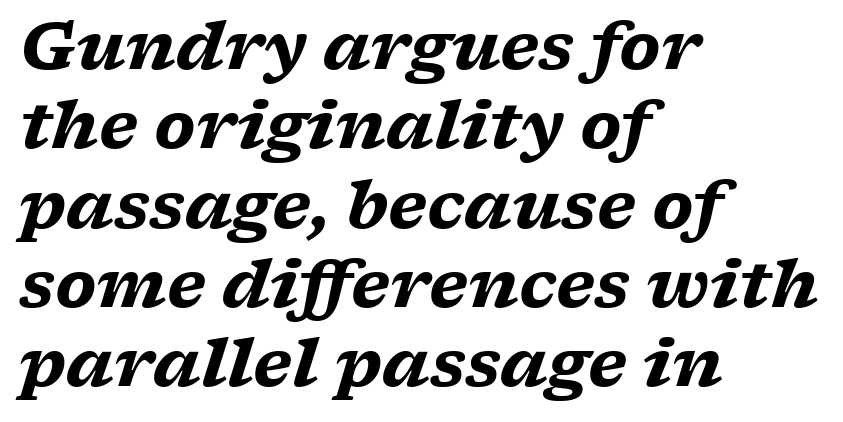
{"serif": "yes", "italic": "yes", "lean": "right", "slant_degrees": 17, "bold": "yes", "weight": "heavy", "width": "wide", "stroke_contrast": "low", "x_height": "medium", "monospaced": "no", "underline": "no", "align": "left", "line_spacing_ratio": 1.22, "letter_spacing": "normal", "letter_spacing_em": 0.0, "glyph_px": 65}
